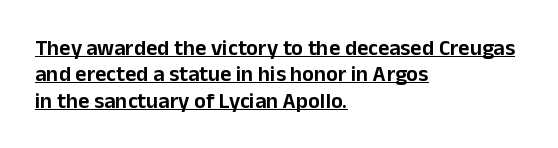
Q: Is the text italic (slanted)? A: No, it is upright.
Q: Is the text underlined? A: Yes.
Q: How is the paragraph aligned? A: Left-aligned.
Q: Is the spacing between letters normal or unusually wide? A: Normal.
